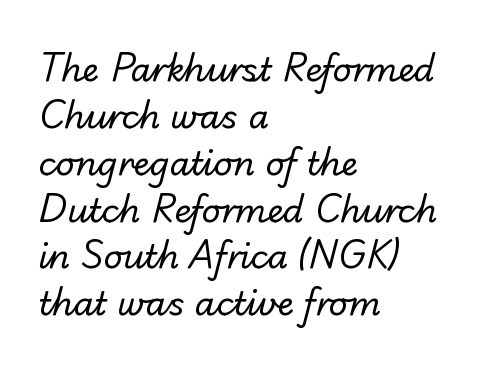
The image shows 33 px regular-weight sans-serif type; set left-aligned, normal line spacing (1.42x), normal letter spacing, not underlined; low stroke contrast and a small x-height.
